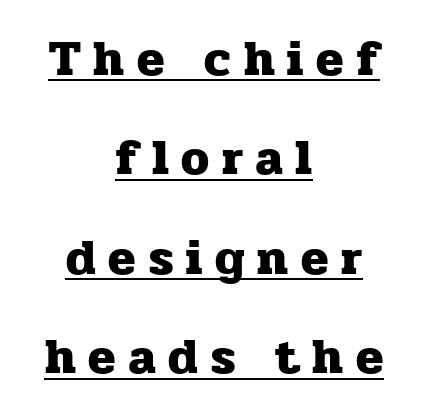
Q: Is the text bold? A: Yes.
Q: Is the text italic (slanted)? A: No, it is upright.
Q: Is the typeface a serif or a sans-serif typeface? A: Serif.
Q: Is the text underlined? A: Yes.
Q: How is the paragraph aligned? A: Centered.
Q: Is the spacing between letters normal or unusually wide? A: Unusually wide.
Q: Is the spacing between lines tight, normal or loose? A: Loose.
Q: Width (condensed, normal, or wide)? A: Normal.
Q: Stroke contrast? A: Low.
Q: x-height? A: Medium.
Q: Monospaced? A: No.
